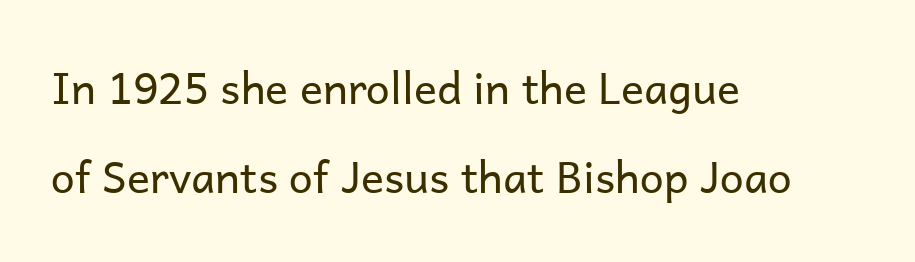
You could not count columns in this text — the font is proportionally spaced. How are the letters spaced? Ordinarily, with no added tracking. A typesetter would label this face a sans. Is this a heavy cut? Hardly; it is regular or lighter.
